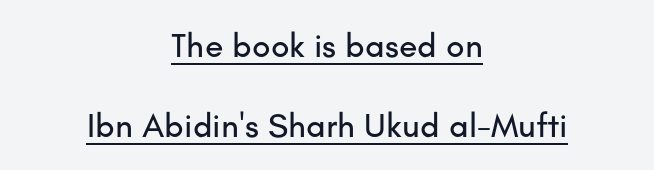
Q: Is the text italic (slanted)? A: No, it is upright.
Q: Is the typeface a serif or a sans-serif typeface? A: Sans-serif.
Q: Is the text underlined? A: Yes.
Q: How is the paragraph aligned? A: Centered.
Q: Is the spacing between letters normal or unusually wide? A: Normal.
Q: Is the spacing between lines tight, normal or loose? A: Loose.
Q: Width (condensed, normal, or wide)? A: Normal.
Q: Stroke contrast? A: Low.
Q: x-height? A: Small.
Q: Monospaced? A: No.
